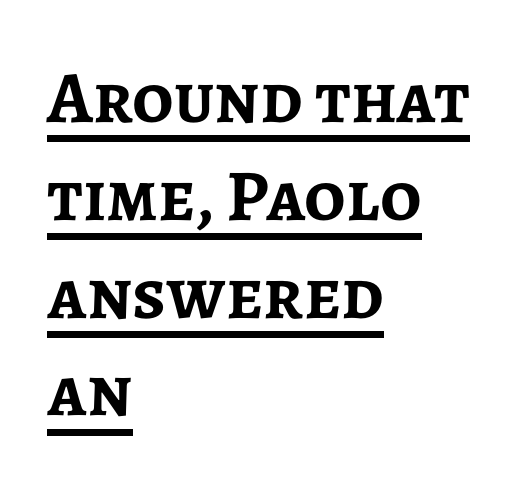
{"serif": "no", "italic": "no", "bold": "yes", "weight": "semibold", "width": "normal", "stroke_contrast": "low", "x_height": "medium", "monospaced": "no", "underline": "yes", "align": "left", "line_spacing": "normal", "line_spacing_ratio": 1.34, "letter_spacing": "normal", "letter_spacing_em": 0.0, "glyph_px": 73}
